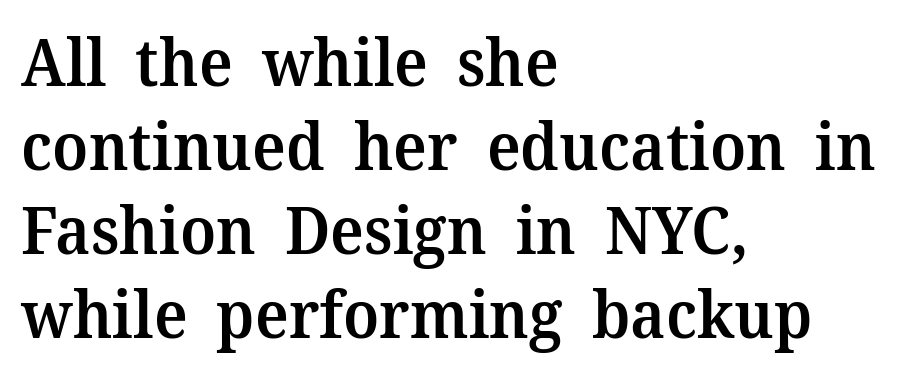
Q: Is the text bold? A: Semi-bold.
Q: Is the text italic (slanted)? A: No, it is upright.
Q: Is the typeface a serif or a sans-serif typeface? A: Serif.
Q: Is the text underlined? A: No.
Q: How is the paragraph aligned? A: Left-aligned.
Q: Is the spacing between letters normal or unusually wide? A: Normal.
Q: Is the spacing between lines tight, normal or loose? A: Normal.
Q: Width (condensed, normal, or wide)? A: Normal.
Q: Stroke contrast? A: Medium.
Q: x-height? A: Medium.
Q: Monospaced? A: No.
